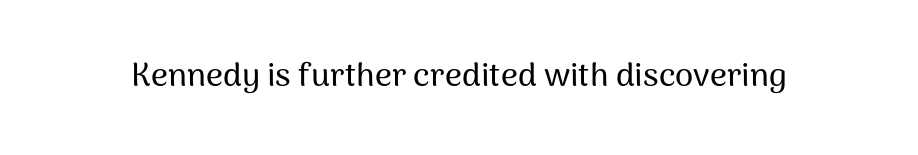
Q: Is the text italic (slanted)? A: No, it is upright.
Q: Is the typeface a serif or a sans-serif typeface? A: Sans-serif.
Q: Is the text underlined? A: No.
Q: Is the spacing between letters normal or unusually wide? A: Normal.
Q: Width (condensed, normal, or wide)? A: Normal.
Q: Stroke contrast? A: Medium.
Q: x-height? A: Medium.
Q: Monospaced? A: No.
